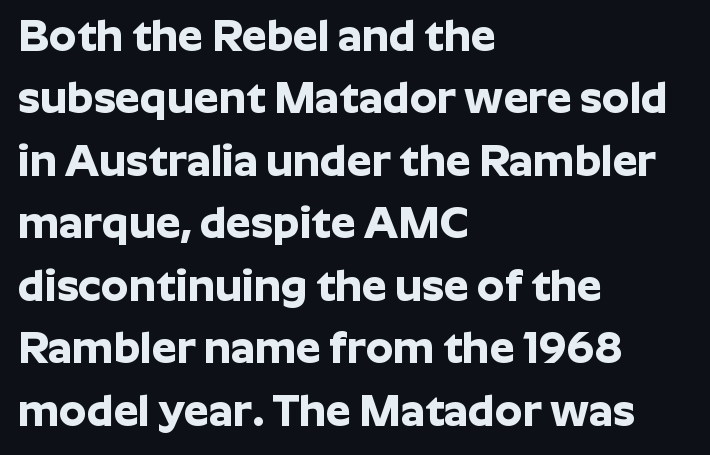
A typesetter would call this zero additional tracking. This sample has the flowing, uneven cadence of proportional lettering. The space directly below the letters is spotless. Is the type bold? Yes — the strokes are clearly thick and heavy.
